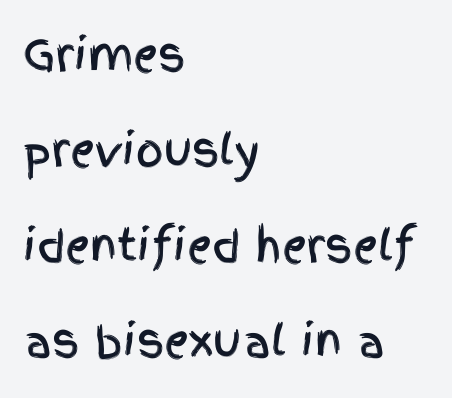
{"serif": "no", "italic": "no", "width": "condensed", "x_height": "large", "monospaced": "no", "underline": "no", "align": "left", "line_spacing": "loose", "line_spacing_ratio": 2.22, "letter_spacing": "normal", "letter_spacing_em": 0.0, "glyph_px": 43}
